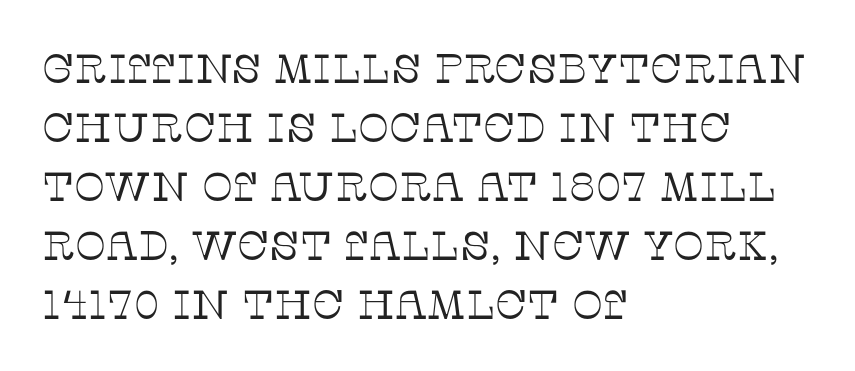
{"serif": "yes", "italic": "no", "bold": "no", "weight": "thin", "width": "normal", "stroke_contrast": "low", "x_height": "large", "monospaced": "no", "underline": "no", "align": "left", "line_spacing": "normal", "line_spacing_ratio": 1.44, "letter_spacing": "normal", "letter_spacing_em": 0.0, "glyph_px": 41}
